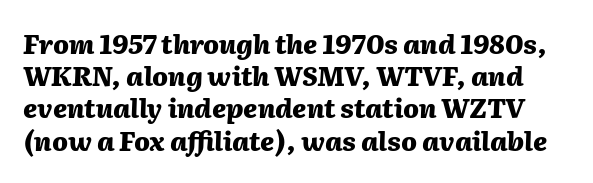
{"italic": "yes", "lean": "right", "slant_degrees": 2, "bold": "yes", "underline": "no", "line_spacing_ratio": 1.24, "letter_spacing": "normal", "letter_spacing_em": 0.0, "glyph_px": 26}
